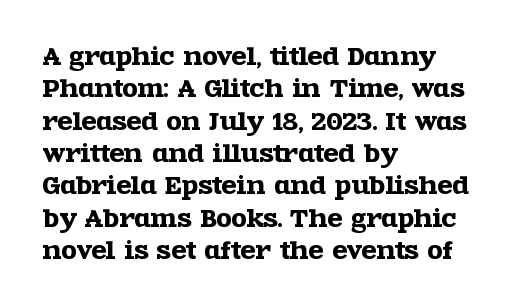
Q: Is the text italic (slanted)? A: No, it is upright.
Q: Is the text underlined? A: No.
Q: How is the paragraph aligned? A: Left-aligned.
Q: Is the spacing between letters normal or unusually wide? A: Normal.
Q: Is the spacing between lines tight, normal or loose? A: Normal.
